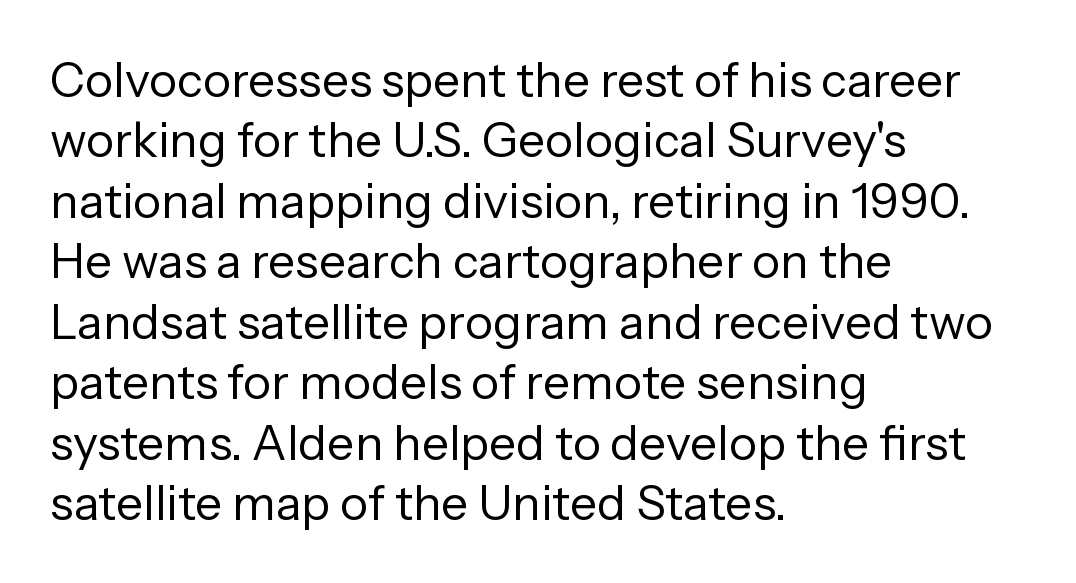
The image shows 48 px regular-weight sans-serif type, upright; set left-aligned, normal line spacing (1.26x), normal letter spacing, not underlined; low stroke contrast and a medium x-height.
